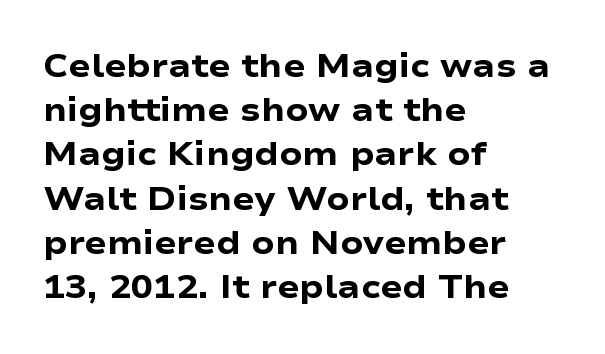
Does the type have serifs? No, each stem ends abruptly. Tall strokes in this sample are plumb rather than angled. Glyph-to-glyph distance matches everyday printed text. Honestly, there is no underline to notice here at all. The passage is arranged the way most books set body copy — flush left. Notice how descenders clear the ascenders below comfortably — that's standard leading.
